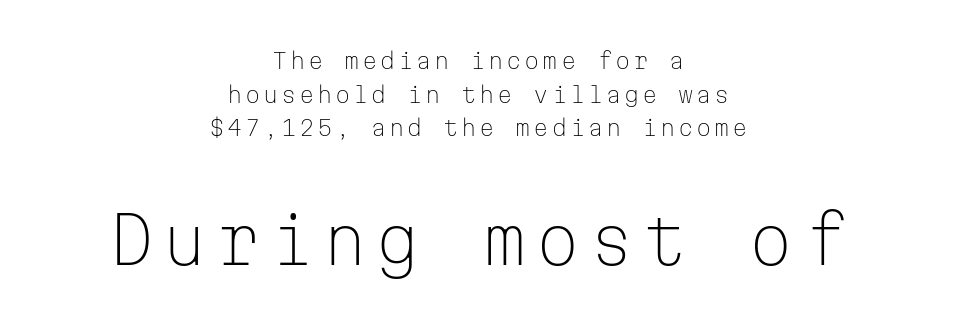
{"serif": "no", "italic": "no", "bold": "no", "weight": "light", "width": "normal", "stroke_contrast": "low", "x_height": "medium", "monospaced": "yes", "underline": "no", "align": "center", "line_spacing": "normal", "line_spacing_ratio": 1.53, "larger_block": "second", "size_ratio": 2.95, "glyph_px": 65}
